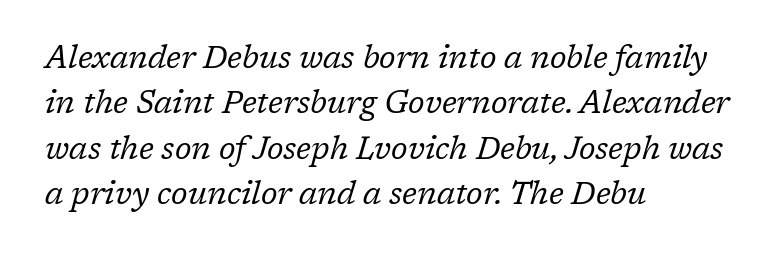
{"serif": "yes", "italic": "yes", "lean": "right", "slant_degrees": 17, "bold": "no", "weight": "regular", "width": "normal", "stroke_contrast": "low", "x_height": "medium", "monospaced": "no", "underline": "no", "align": "left", "line_spacing": "normal", "line_spacing_ratio": 1.46, "letter_spacing": "normal", "letter_spacing_em": 0.0, "glyph_px": 31}
